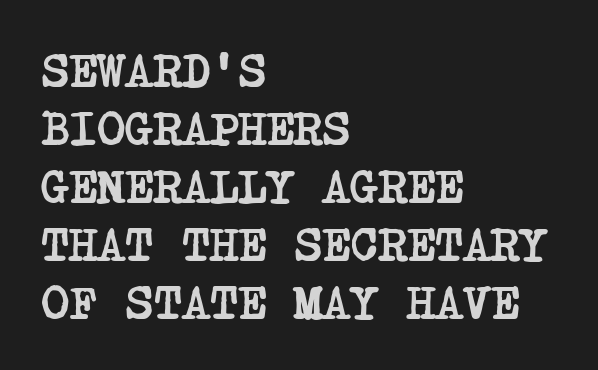
The image shows 48 px semibold, condensed serif type; set left-aligned, line spacing 1.21x, normal letter spacing, not underlined; low stroke contrast and a large x-height.
